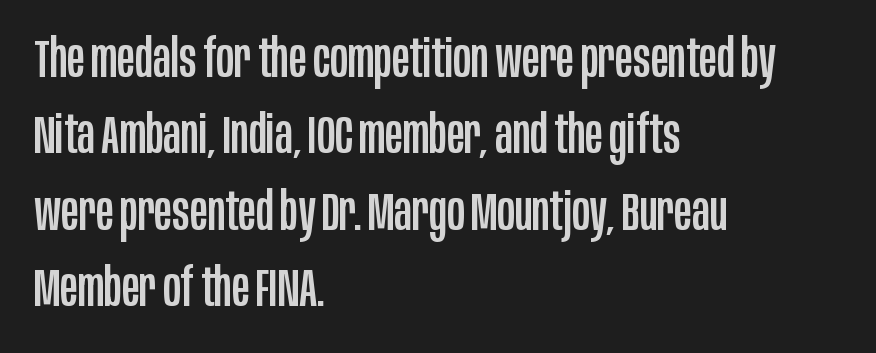
The image shows 53 px condensed sans-serif type, upright; set left-aligned, normal line spacing (1.44x), normal letter spacing, not underlined; low stroke contrast and a large x-height.
